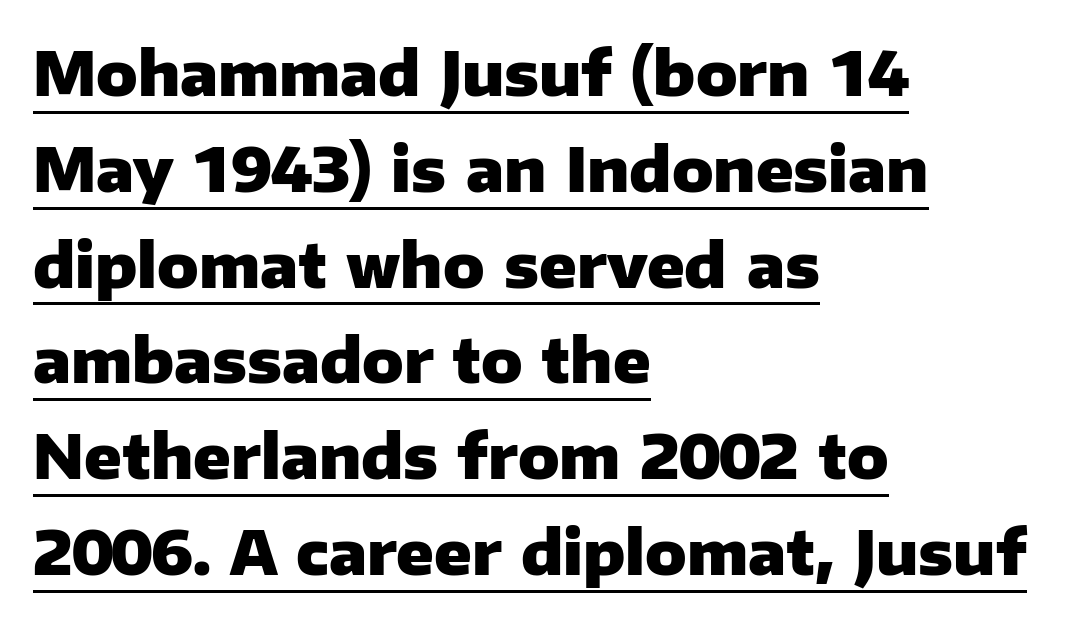
You can tell it's not italic because the verticals are truly vertical. The glyphs have the mass of a bold cut. Regular leading. Look at the bottom of the vertical strokes: they stop flat, with no serifs. Words appear dense and cohesive because spacing is normal. Casual observation: everything's shoved over to the left.
